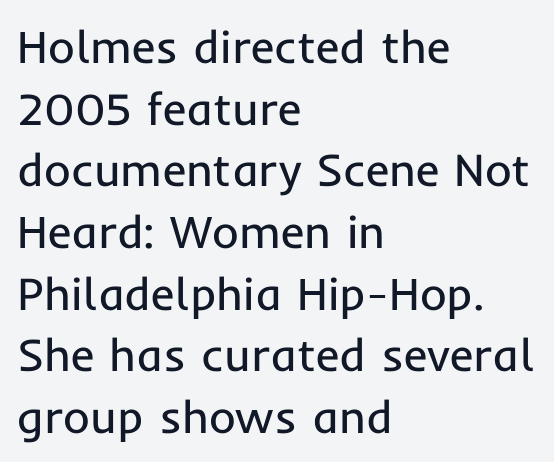
The image shows 46 px regular-weight sans-serif type, upright; set left-aligned, normal line spacing (1.34x), normal letter spacing, not underlined; low stroke contrast and a medium x-height.
